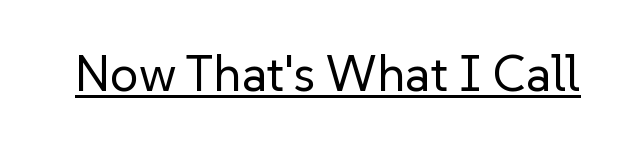
Q: Is the text bold? A: No.
Q: Is the text italic (slanted)? A: No, it is upright.
Q: Is the typeface a serif or a sans-serif typeface? A: Sans-serif.
Q: Is the text underlined? A: Yes.
Q: Is the spacing between letters normal or unusually wide? A: Normal.
Q: Width (condensed, normal, or wide)? A: Normal.
Q: Stroke contrast? A: Low.
Q: x-height? A: Medium.
Q: Monospaced? A: No.
